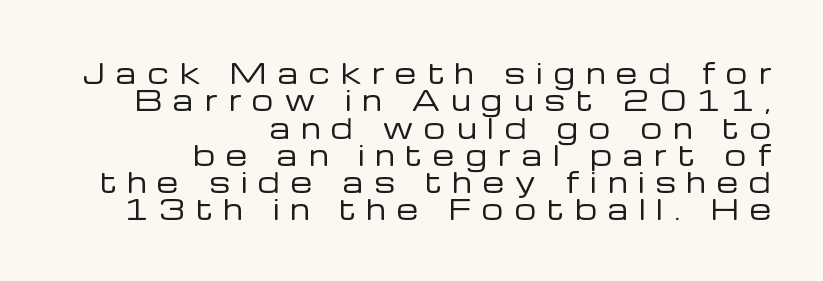
The image shows 27 px text type, upright; set right-aligned, tight line spacing (1.01x), unusually wide letter spacing (+0.42 em), not underlined.
